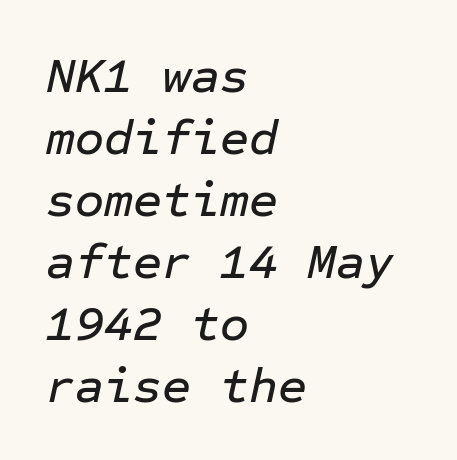
{"italic": "yes", "lean": "right", "slant_degrees": 12, "width": "normal", "stroke_contrast": "low", "x_height": "medium", "monospaced": "yes", "underline": "no", "align": "left", "line_spacing_ratio": 1.24, "letter_spacing": "normal", "letter_spacing_em": 0.0, "glyph_px": 50}
